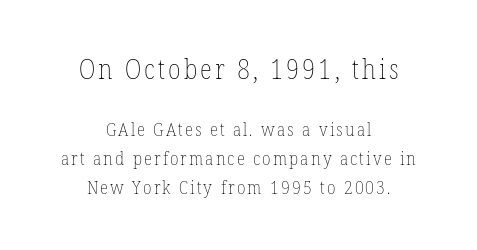
The image shows 28 px thin, condensed type, upright; set centered, normal line spacing (1.54x), not underlined; the first (top) block is 1.47x larger; low stroke contrast and a medium x-height.
